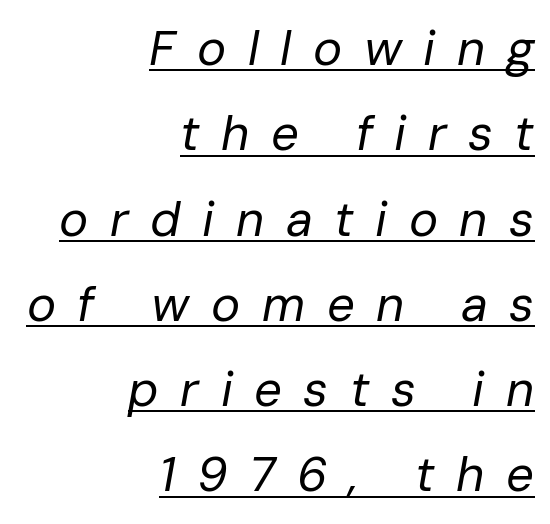
{"italic": "yes", "lean": "right", "slant_degrees": 10, "bold": "no", "weight": "regular", "width": "normal", "stroke_contrast": "low", "x_height": "medium", "monospaced": "no", "underline": "yes", "align": "right", "line_spacing_ratio": 1.74, "letter_spacing": "wide", "letter_spacing_em": 0.44, "glyph_px": 49}
